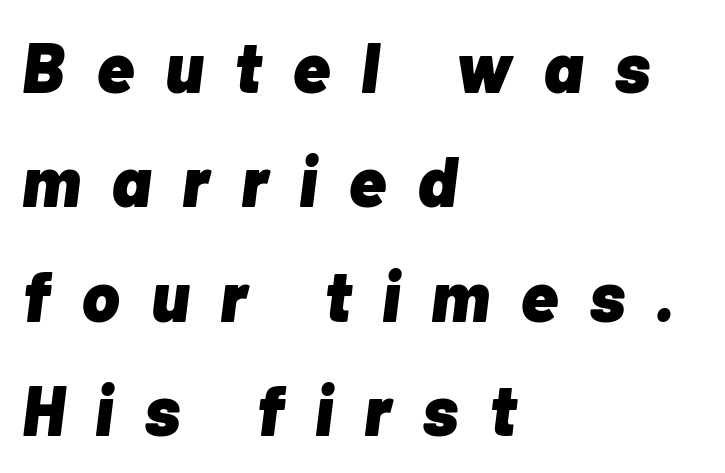
Q: Is the text bold? A: Yes.
Q: Is the text italic (slanted)? A: Yes, it leans right by about 7 degrees.
Q: Is the text underlined? A: No.
Q: How is the paragraph aligned? A: Left-aligned.
Q: Is the spacing between letters normal or unusually wide? A: Unusually wide.
Q: Is the spacing between lines tight, normal or loose? A: Normal.
Q: Width (condensed, normal, or wide)? A: Normal.
Q: Stroke contrast? A: Low.
Q: x-height? A: Medium.
Q: Monospaced? A: No.
